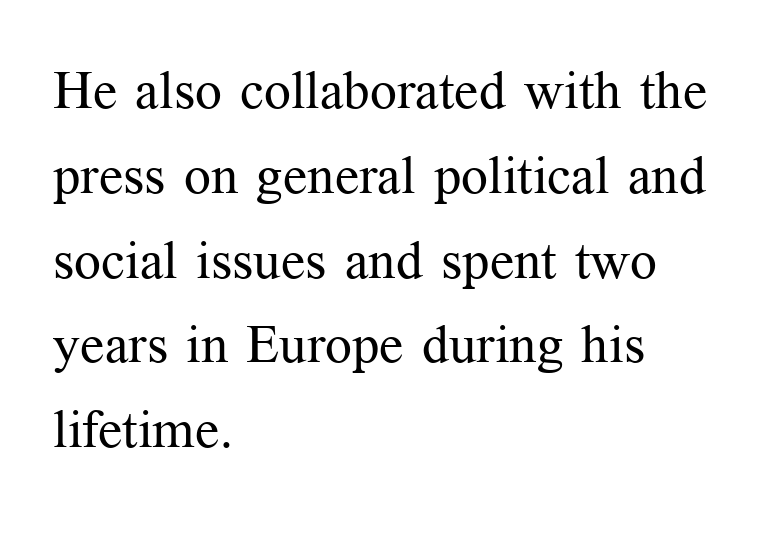
The image shows 53 px regular-weight serif type, upright; set left-aligned, normal line spacing (1.6x), normal letter spacing, not underlined; medium stroke contrast and a medium x-height.
